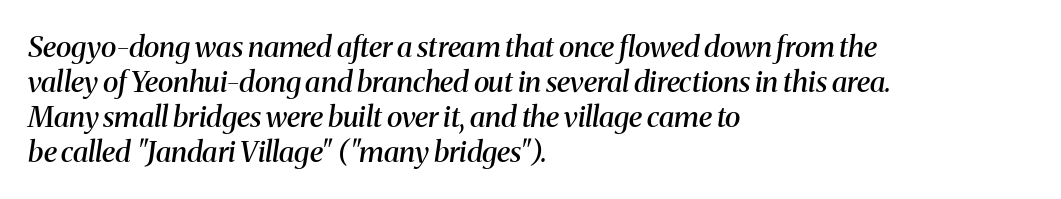
The image shows 29 px semibold serif type, italic (leaning right); set left-aligned, line spacing 1.21x, normal letter spacing, not underlined; medium stroke contrast and a medium x-height.
